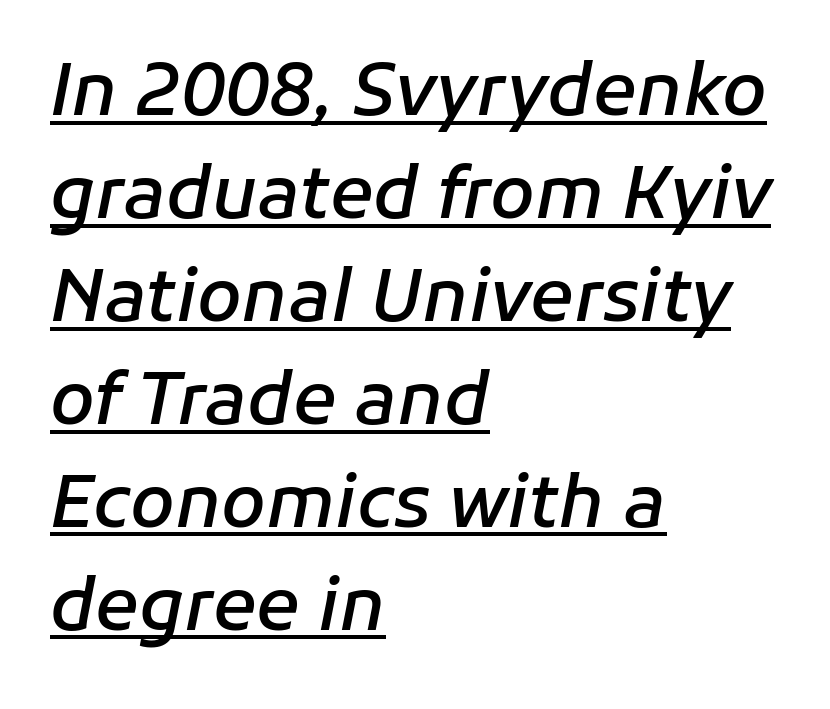
Compared with ordinary roman type, these characters are visibly tilted. Evenly set lines give the paragraph a standard silhouette. The compositor pushed each line to the left boundary. Check the space under the baseline: a stroke is drawn there.
